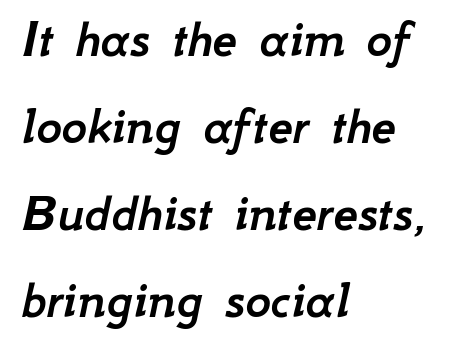
Q: Is the text italic (slanted)? A: Yes, it leans right by about 12 degrees.
Q: Is the text underlined? A: No.
Q: How is the paragraph aligned? A: Left-aligned.
Q: Is the spacing between letters normal or unusually wide? A: Normal.
Q: Is the spacing between lines tight, normal or loose? A: Normal.
Q: Width (condensed, normal, or wide)? A: Normal.
Q: Stroke contrast? A: Low.
Q: x-height? A: Small.
Q: Monospaced? A: No.
